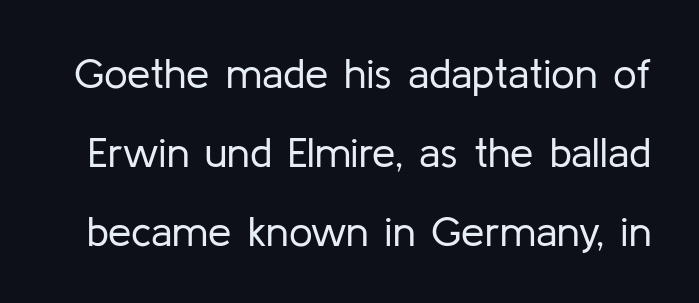
Q: Is the text bold? A: No.
Q: Is the text italic (slanted)? A: No, it is upright.
Q: Is the typeface a serif or a sans-serif typeface? A: Sans-serif.
Q: Is the text underlined? A: No.
Q: Is the spacing between letters normal or unusually wide? A: Normal.
Q: Width (condensed, normal, or wide)? A: Normal.
Q: Stroke contrast? A: Low.
Q: x-height? A: Medium.
Q: Monospaced? A: No.
